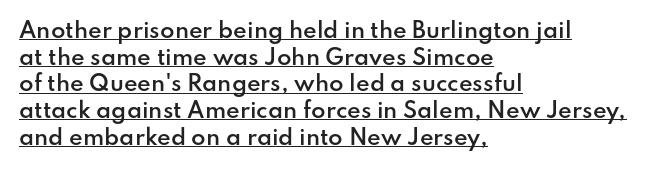
{"italic": "no", "bold": "semi", "underline": "yes", "align": "left", "line_spacing": "normal", "line_spacing_ratio": 1.27, "letter_spacing": "normal", "letter_spacing_em": 0.0, "glyph_px": 21}
